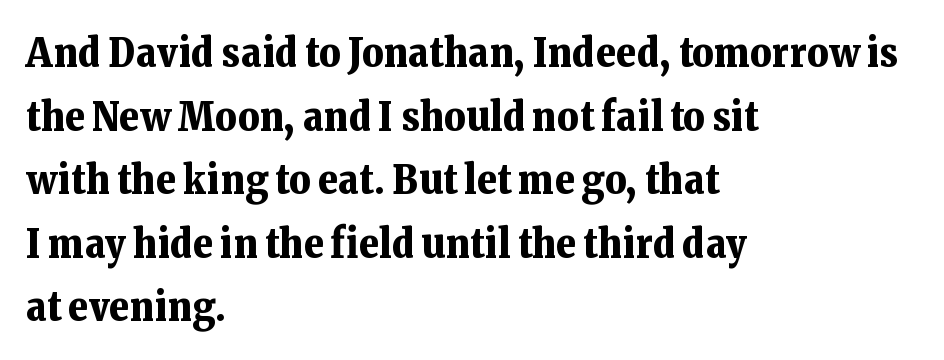
{"serif": "yes", "italic": "no", "bold": "yes", "weight": "bold", "width": "normal", "stroke_contrast": "low", "x_height": "medium", "monospaced": "no", "underline": "no", "align": "left", "line_spacing": "normal", "line_spacing_ratio": 1.55, "letter_spacing": "normal", "letter_spacing_em": 0.0, "glyph_px": 41}
